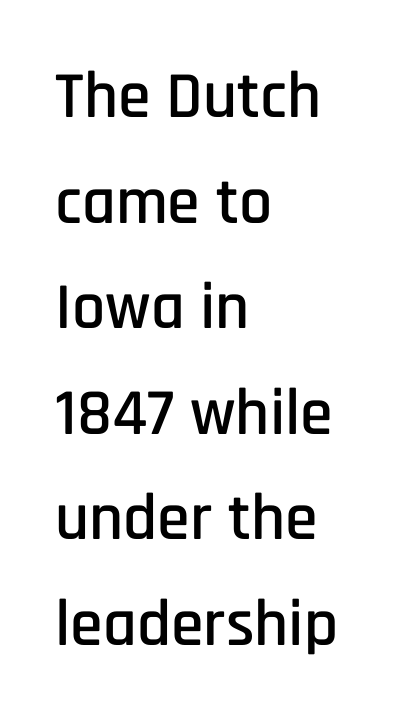
Q: Is the text italic (slanted)? A: No, it is upright.
Q: Is the typeface a serif or a sans-serif typeface? A: Sans-serif.
Q: Is the text underlined? A: No.
Q: How is the paragraph aligned? A: Left-aligned.
Q: Is the spacing between letters normal or unusually wide? A: Normal.
Q: Is the spacing between lines tight, normal or loose? A: Normal.
Q: Width (condensed, normal, or wide)? A: Condensed.
Q: Stroke contrast? A: Low.
Q: x-height? A: Large.
Q: Monospaced? A: No.
